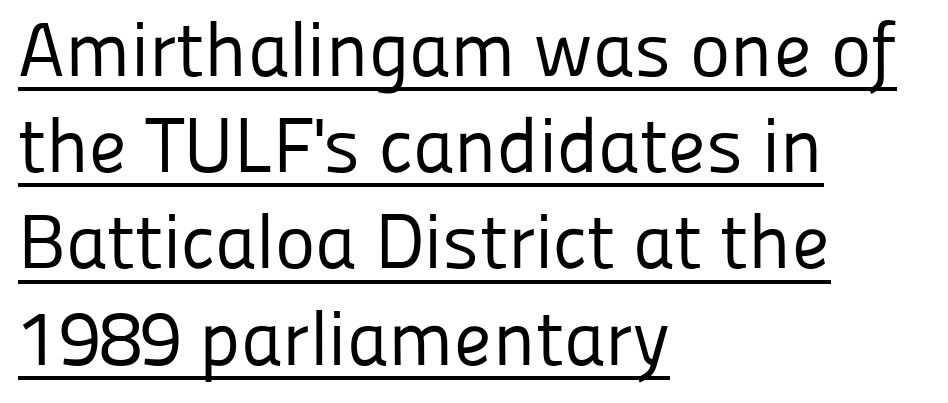
The image shows 77 px regular-weight sans-serif type, upright; set left-aligned, normal line spacing (1.25x), normal letter spacing, underlined; low stroke contrast and a medium x-height.
